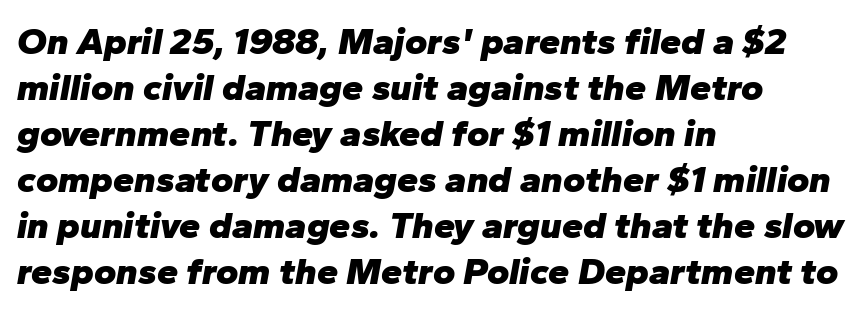
Plenty of ink on the page — the face is bold. Descenders are the only things crossing below the line. Spacing between characters is what you'd get straight out of the box. The passage shown leans; its letterforms are oblique.
